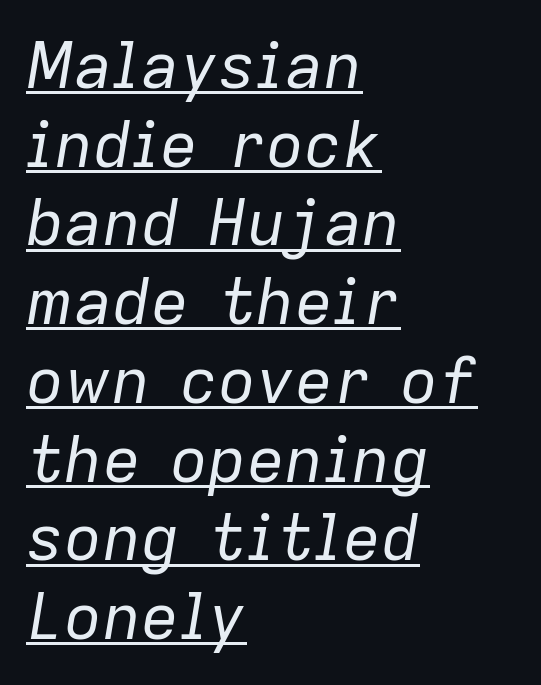
Observe the ordinary spacing: letters are neighbours, not strangers. The typesetter chose a ragged-right arrangement here. A typesetter would call this proportional, since set widths differ per character. The lettering tilts uniformly, giving the passage an italic look. Stroke mass is kept to a normal reading level or below.
